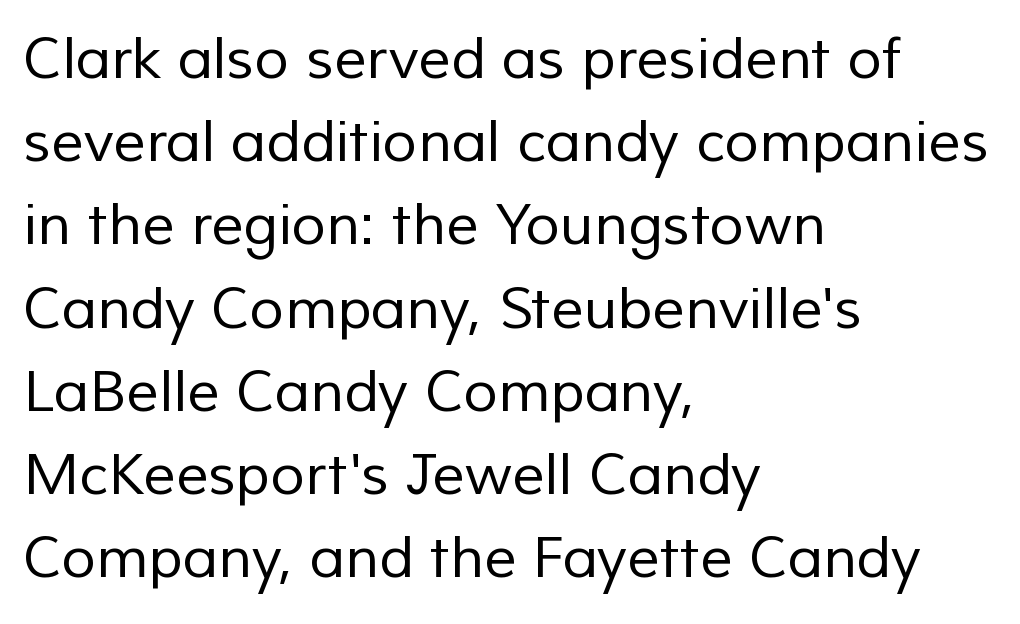
{"serif": "no", "bold": "no", "weight": "regular", "width": "normal", "stroke_contrast": "low", "x_height": "medium", "monospaced": "no", "underline": "no", "align": "left", "line_spacing": "normal", "line_spacing_ratio": 1.46, "letter_spacing": "normal", "letter_spacing_em": 0.0, "glyph_px": 57}
